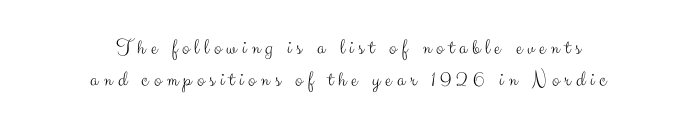
The image shows 22 px text type; set centered, normal line spacing (1.46x), unusually wide letter spacing (+0.23 em), not underlined.
